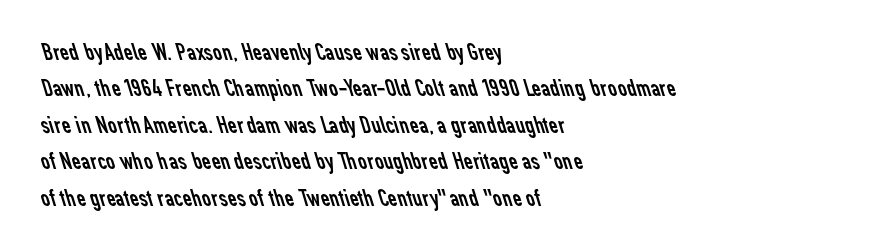
The paragraph has a hard left edge and a soft right edge. In terms of leading, this rendering sits right in the middle. Nobody drew a line under any word here. This rendering leaves character spacing at its baseline value. The typesetting does not lean heavy: it is not bold.
